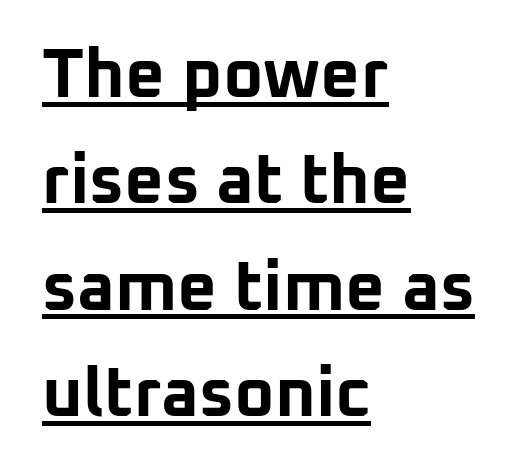
The image shows 69 px bold sans-serif type, upright; set left-aligned, normal line spacing (1.54x), normal letter spacing, underlined; low stroke contrast and a medium x-height.
